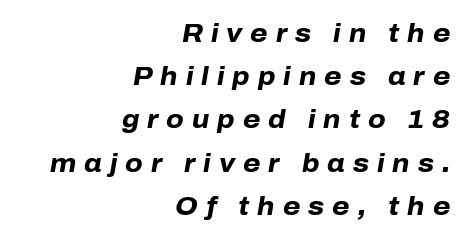
Q: Is the text bold? A: Yes.
Q: Is the text italic (slanted)? A: Yes, it leans right by about 10 degrees.
Q: Is the text underlined? A: No.
Q: How is the paragraph aligned? A: Right-aligned.
Q: Is the spacing between letters normal or unusually wide? A: Unusually wide.
